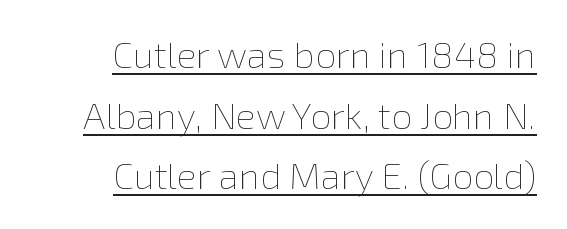
The image shows 37 px thin type, upright; set right-aligned, normal line spacing (1.64x), normal letter spacing, underlined; a medium x-height.
